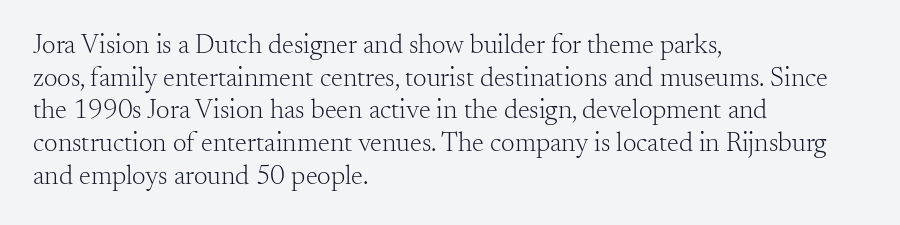
What stands out about the letter spacing? Nothing — it is the standard amount. This is not heavy type; no bold has been used. Just letters on the line, the space beneath them empty. Notice how the stems are strictly vertical — no italics here. This rendering uses left alignment, leaving the right contour irregular.
